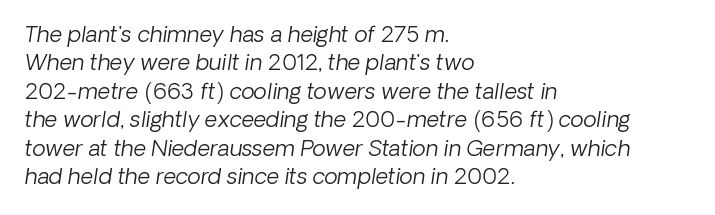
Q: Is the text bold? A: No.
Q: Is the text italic (slanted)? A: Yes, it leans right by about 8 degrees.
Q: Is the text underlined? A: No.
Q: How is the paragraph aligned? A: Left-aligned.
Q: Is the spacing between letters normal or unusually wide? A: Normal.
Q: Is the spacing between lines tight, normal or loose? A: Normal.
